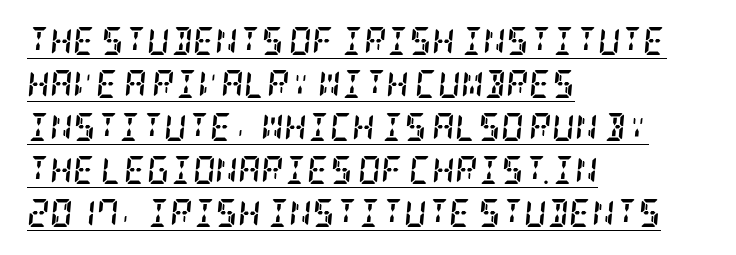
Q: Is the text bold? A: Yes.
Q: Is the text italic (slanted)? A: Yes, it leans right by about 5 degrees.
Q: Is the typeface a serif or a sans-serif typeface? A: Serif.
Q: Is the text underlined? A: Yes.
Q: How is the paragraph aligned? A: Left-aligned.
Q: Is the spacing between letters normal or unusually wide? A: Normal.
Q: Is the spacing between lines tight, normal or loose? A: Normal.
Q: Width (condensed, normal, or wide)? A: Condensed.
Q: Stroke contrast? A: Low.
Q: x-height? A: Large.
